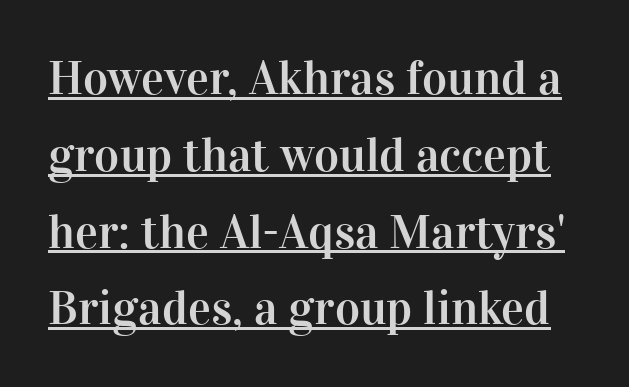
Q: Is the text italic (slanted)? A: No, it is upright.
Q: Is the typeface a serif or a sans-serif typeface? A: Serif.
Q: Is the text underlined? A: Yes.
Q: Is the spacing between letters normal or unusually wide? A: Normal.
Q: Is the spacing between lines tight, normal or loose? A: Normal.
Q: Width (condensed, normal, or wide)? A: Normal.
Q: Stroke contrast? A: High.
Q: x-height? A: Medium.
Q: Monospaced? A: No.
